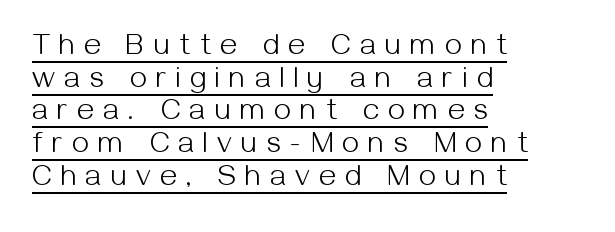
The image shows 30 px light sans-serif type, upright; set left-aligned, tight line spacing (1.09x), unusually wide letter spacing (+0.32 em), underlined; medium stroke contrast and a medium x-height.
